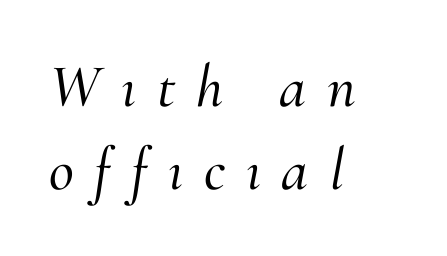
The image shows 61 px serif type, italic (leaning right); set left-aligned, normal line spacing (1.36x), unusually wide letter spacing (+0.34 em), not underlined; medium stroke contrast and a small x-height.
